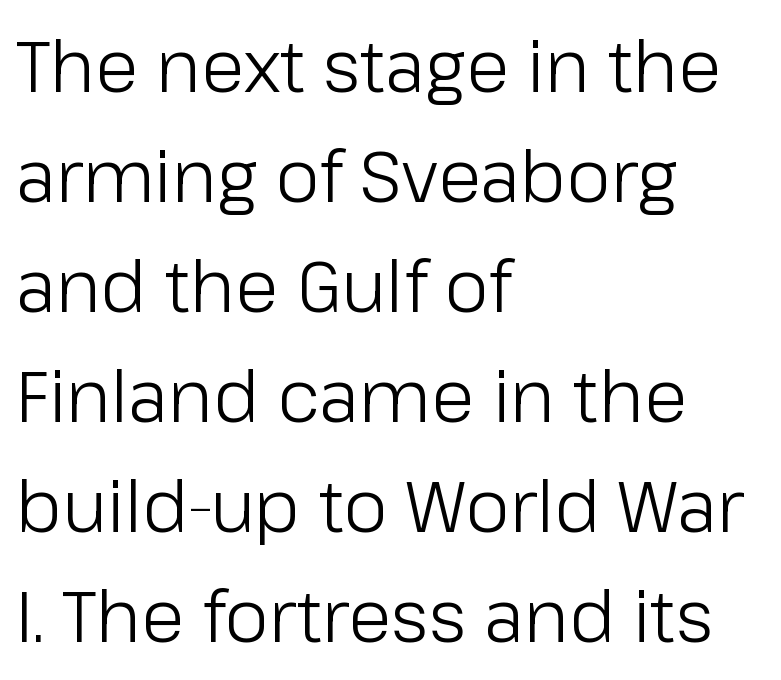
Are there feet on the stems? There aren't — it's a sans. Regular leading. Unbolded letterforms with no extra heft. The area under the type is left untouched. The rendering uses natural spacing where letterforms have individual widths. Here the glyphs are tracked normally, forming tight word shapes.
